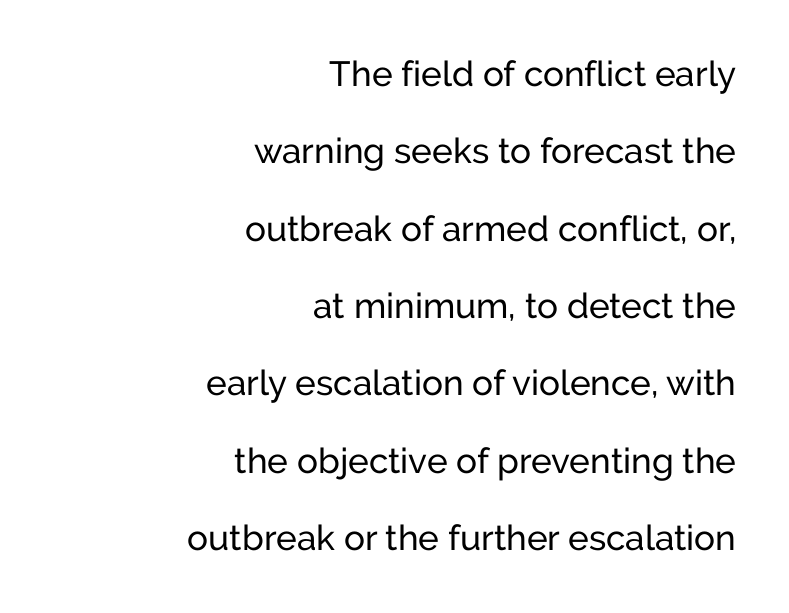
Posture: vertical. The gap between lines stays unmarked. Note: no serifs on the glyphs. Do the characters align in a grid? No, the font is proportional. Widely set lines give the paragraph a tall, airy silhouette. The passage shown has conventional tracking throughout.
